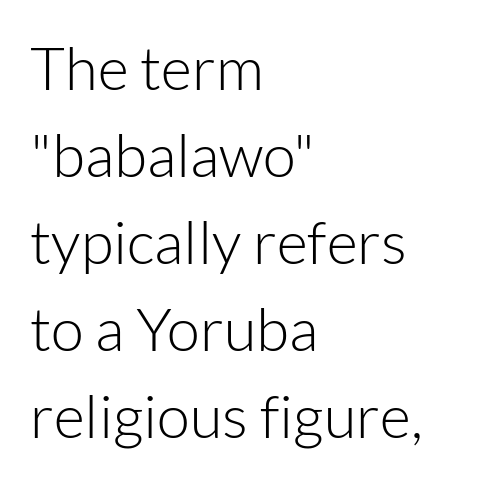
{"serif": "no", "italic": "no", "bold": "no", "weight": "light", "width": "normal", "stroke_contrast": "low", "x_height": "medium", "monospaced": "no", "underline": "no", "align": "left", "line_spacing": "normal", "line_spacing_ratio": 1.45, "letter_spacing": "normal", "letter_spacing_em": 0.0, "glyph_px": 60}
